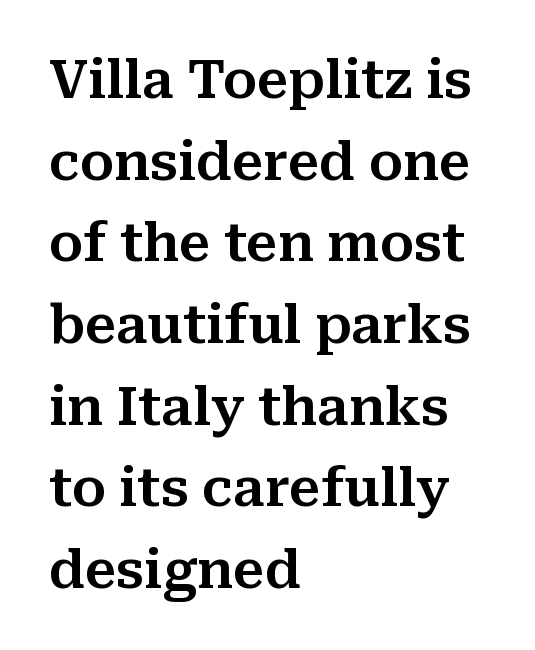
The image shows 52 px serif type, upright; set left-aligned, normal line spacing (1.57x), normal letter spacing, not underlined; medium stroke contrast and a medium x-height.
